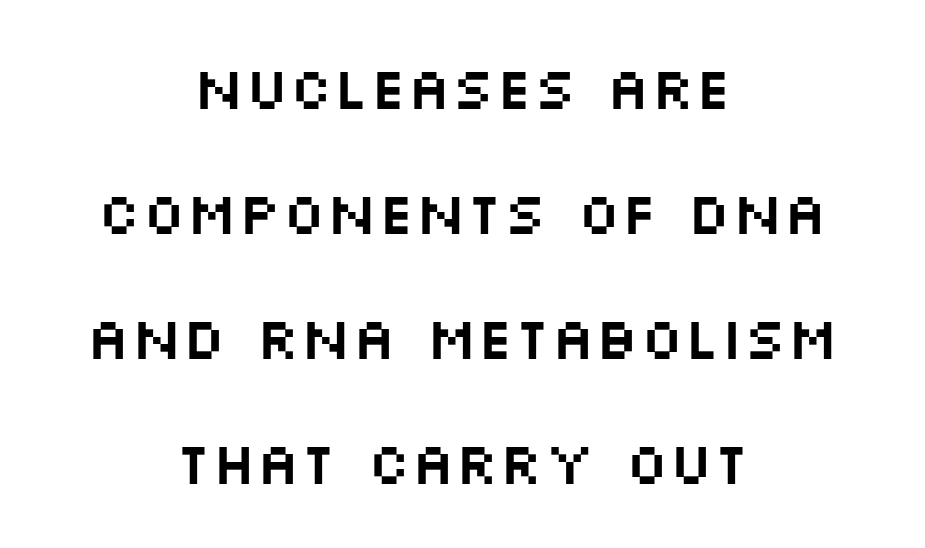
Q: Is the text italic (slanted)? A: No, it is upright.
Q: Is the typeface a serif or a sans-serif typeface? A: Sans-serif.
Q: Is the text underlined? A: No.
Q: How is the paragraph aligned? A: Centered.
Q: Is the spacing between letters normal or unusually wide? A: Normal.
Q: Is the spacing between lines tight, normal or loose? A: Loose.
Q: Width (condensed, normal, or wide)? A: Wide.
Q: Stroke contrast? A: Medium.
Q: x-height? A: Large.
Q: Monospaced? A: No.
